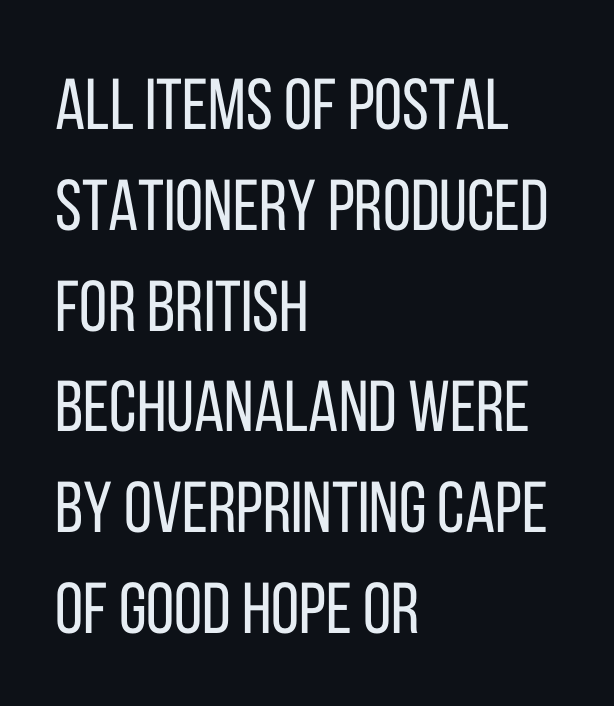
Q: Is the text bold? A: No.
Q: Is the text italic (slanted)? A: No, it is upright.
Q: Is the typeface a serif or a sans-serif typeface? A: Sans-serif.
Q: Is the text underlined? A: No.
Q: How is the paragraph aligned? A: Left-aligned.
Q: Is the spacing between letters normal or unusually wide? A: Normal.
Q: Is the spacing between lines tight, normal or loose? A: Normal.
Q: Width (condensed, normal, or wide)? A: Condensed.
Q: Stroke contrast? A: Low.
Q: x-height? A: Large.
Q: Monospaced? A: No.
